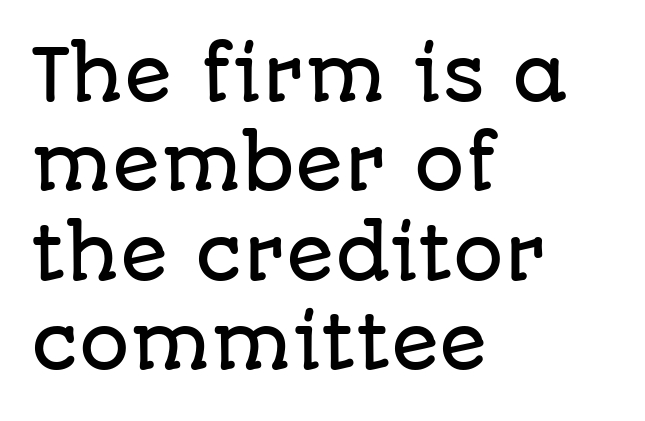
{"serif": "no", "italic": "no", "width": "normal", "stroke_contrast": "low", "x_height": "large", "monospaced": "no", "underline": "no", "align": "left", "line_spacing": "normal", "line_spacing_ratio": 1.26, "letter_spacing": "normal", "letter_spacing_em": 0.0, "glyph_px": 71}
